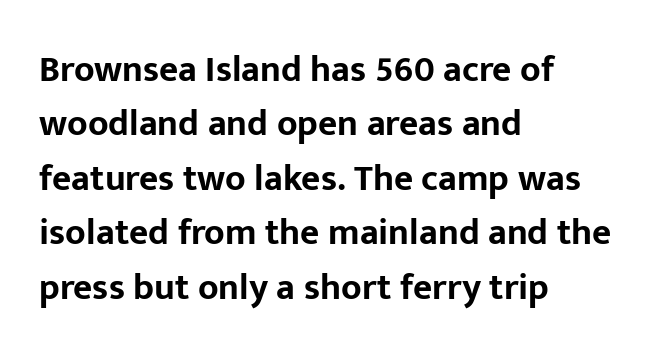
Q: Is the text bold? A: Yes.
Q: Is the text italic (slanted)? A: No, it is upright.
Q: Is the typeface a serif or a sans-serif typeface? A: Sans-serif.
Q: Is the text underlined? A: No.
Q: How is the paragraph aligned? A: Left-aligned.
Q: Is the spacing between letters normal or unusually wide? A: Normal.
Q: Is the spacing between lines tight, normal or loose? A: Normal.
Q: Width (condensed, normal, or wide)? A: Normal.
Q: Stroke contrast? A: Low.
Q: x-height? A: Medium.
Q: Monospaced? A: No.
